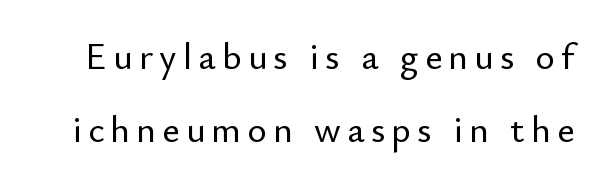
{"serif": "no", "italic": "no", "width": "normal", "stroke_contrast": "low", "x_height": "small", "monospaced": "no", "underline": "no", "line_spacing": "loose", "line_spacing_ratio": 1.96, "glyph_px": 37}
